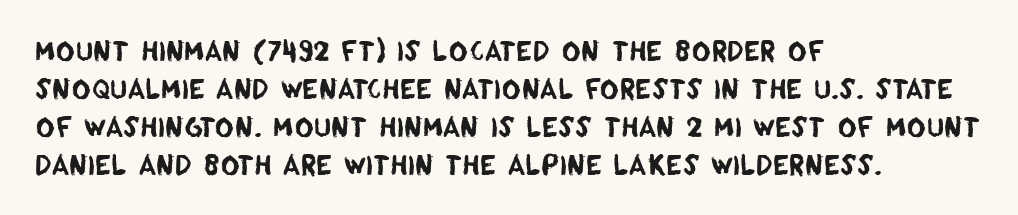
{"underline": "no", "align": "left", "line_spacing": "normal", "line_spacing_ratio": 1.46, "letter_spacing": "normal", "letter_spacing_em": 0.0, "glyph_px": 26}
